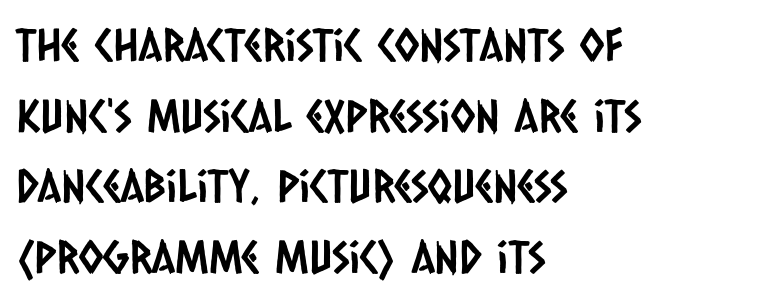
{"serif": "no", "width": "condensed", "stroke_contrast": "low", "x_height": "large", "monospaced": "no", "underline": "no", "align": "left", "line_spacing": "normal", "line_spacing_ratio": 1.57, "letter_spacing": "normal", "letter_spacing_em": 0.0, "glyph_px": 45}
